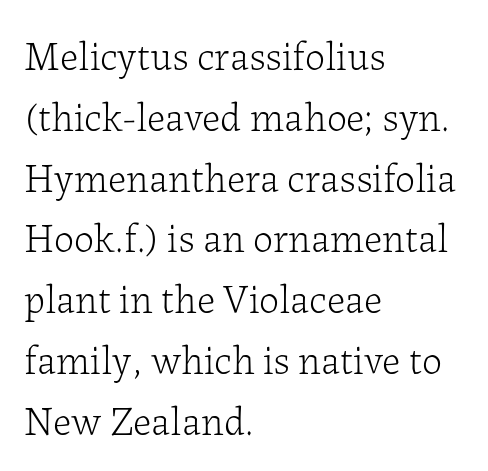
The image shows 40 px light serif type, upright; set left-aligned, normal line spacing (1.52x), normal letter spacing, not underlined; low stroke contrast and a medium x-height.
